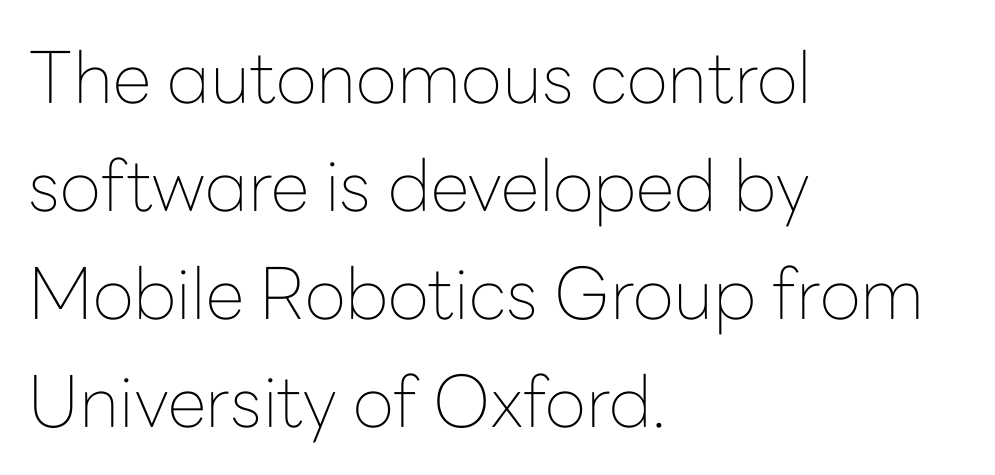
Q: Is the text bold? A: No.
Q: Is the text italic (slanted)? A: No, it is upright.
Q: Is the typeface a serif or a sans-serif typeface? A: Sans-serif.
Q: Is the text underlined? A: No.
Q: How is the paragraph aligned? A: Left-aligned.
Q: Is the spacing between letters normal or unusually wide? A: Normal.
Q: Is the spacing between lines tight, normal or loose? A: Normal.
Q: Width (condensed, normal, or wide)? A: Normal.
Q: Stroke contrast? A: Low.
Q: x-height? A: Medium.
Q: Monospaced? A: No.
